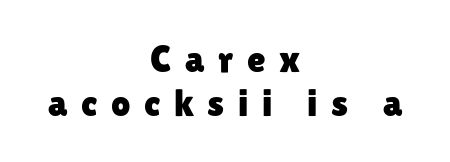
Rule under the text: the space is simply empty. Italic? Not at all — the glyphs are vertical. Where is the straight margin? There isn't one; the lines are centered. What kind of face is this? One without serifs — a sans. The rendering uses natural spacing where letterforms have individual widths. The tracking reads as deliberately expanded to a designer's eye.
